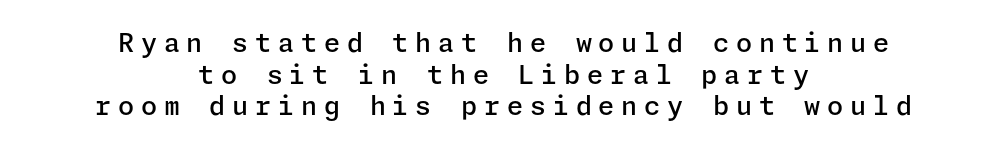
The image shows 26 px text type, upright; set centered, line spacing 1.22x, unusually wide letter spacing (+0.26 em), not underlined.
